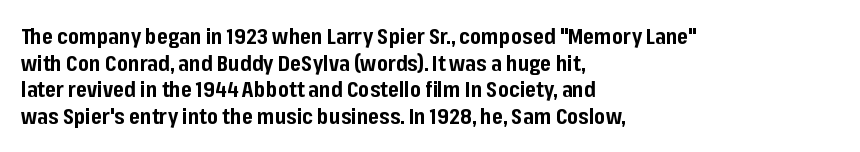
{"italic": "no", "bold": "yes", "underline": "no", "align": "left", "line_spacing": "normal", "line_spacing_ratio": 1.27, "letter_spacing": "normal", "letter_spacing_em": 0.0, "glyph_px": 21}
